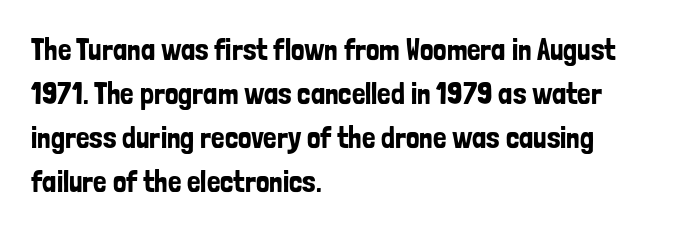
The image shows 30 px condensed sans-serif type, upright; set left-aligned, normal line spacing (1.47x), normal letter spacing, not underlined; low stroke contrast and a medium x-height.
